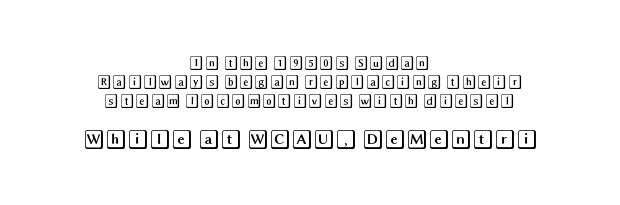
Q: Is the text italic (slanted)? A: No, it is upright.
Q: Is the text underlined? A: No.
Q: How is the paragraph aligned? A: Centered.
Q: Is the spacing between letters normal or unusually wide? A: Normal.
Q: Is the spacing between lines tight, normal or loose? A: Normal.
Q: Which block of text is set in a larger size, the first (top) or the second (bottom)? A: The second (bottom) one.
